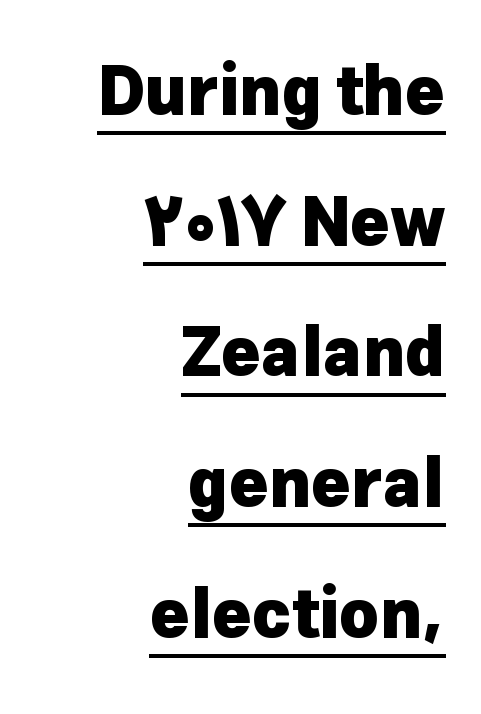
{"serif": "no", "italic": "no", "bold": "yes", "weight": "heavy", "width": "normal", "stroke_contrast": "low", "x_height": "medium", "monospaced": "no", "underline": "yes", "align": "right", "line_spacing": "loose", "line_spacing_ratio": 1.95, "letter_spacing": "normal", "letter_spacing_em": 0.0, "glyph_px": 67}
